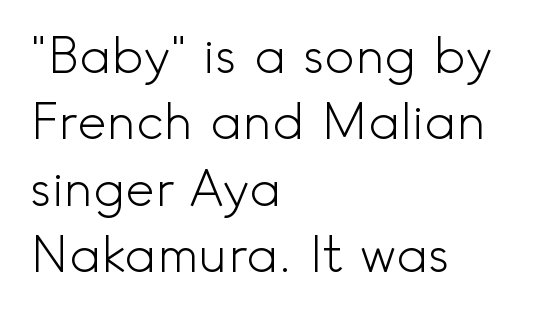
{"serif": "no", "italic": "no", "bold": "no", "weight": "light", "width": "normal", "x_height": "small", "monospaced": "no", "underline": "no", "align": "left", "line_spacing": "normal", "line_spacing_ratio": 1.33, "letter_spacing": "normal", "letter_spacing_em": 0.0, "glyph_px": 50}
